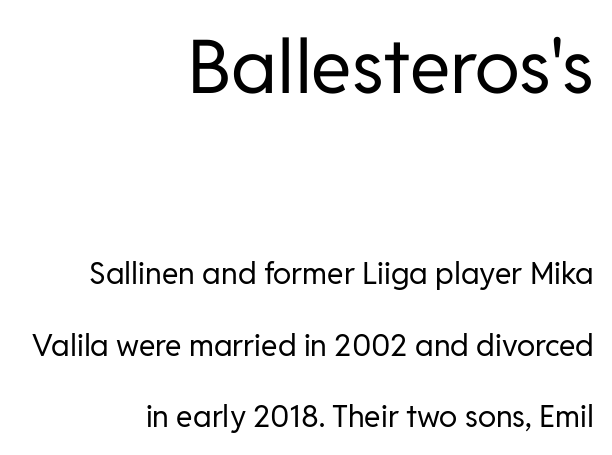
Do the letters lean? They stand straight. Classification — sans serif. Letters rest on an invisible, unmarked baseline. Ink coverage per letter is moderate at most. In terms of leading, this rendering errs on the spacious side.
